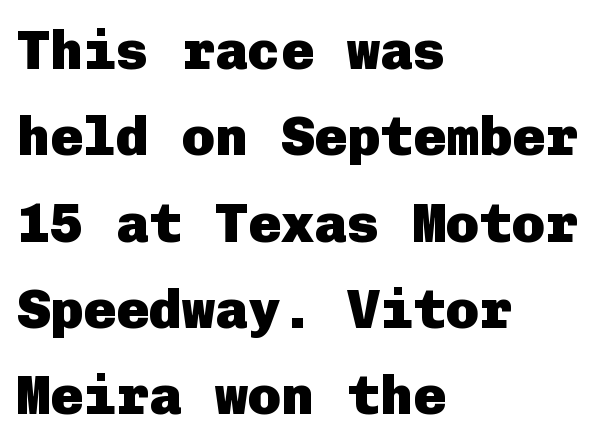
The image shows 55 px heavy sans-serif type, upright; set left-aligned, normal line spacing (1.57x), normal letter spacing, not underlined; low stroke contrast and a medium x-height.
